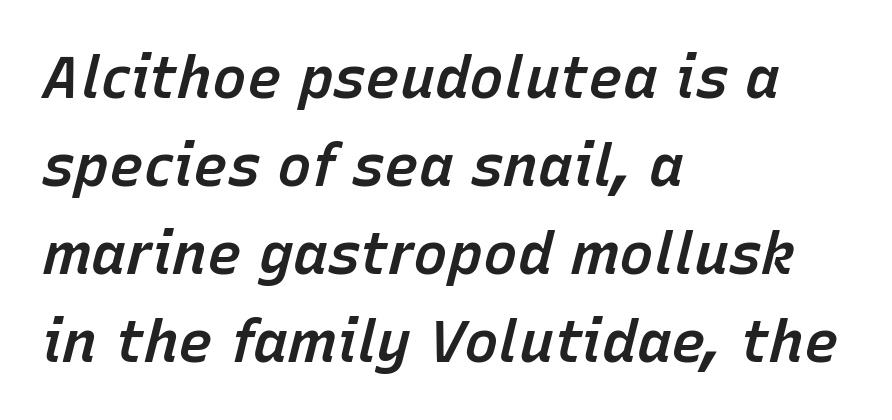
{"italic": "yes", "lean": "right", "slant_degrees": 15, "bold": "semi", "weight": "semibold", "width": "normal", "stroke_contrast": "low", "x_height": "medium", "monospaced": "no", "underline": "no", "align": "left", "line_spacing": "normal", "line_spacing_ratio": 1.52, "letter_spacing": "normal", "letter_spacing_em": 0.0, "glyph_px": 58}
